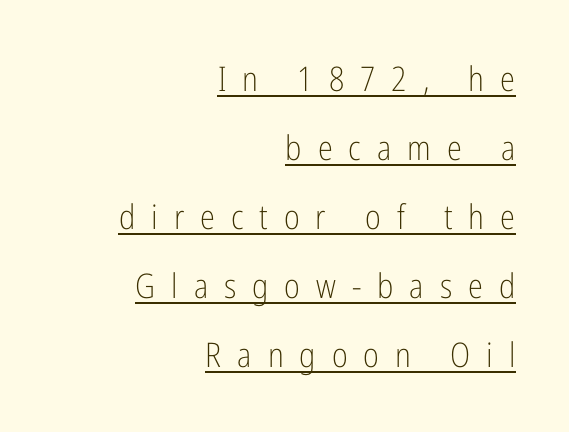
The image shows 34 px light, condensed sans-serif type, upright; set right-aligned, loose line spacing (2.03x), unusually wide letter spacing (+0.47 em), underlined; low stroke contrast and a medium x-height.
